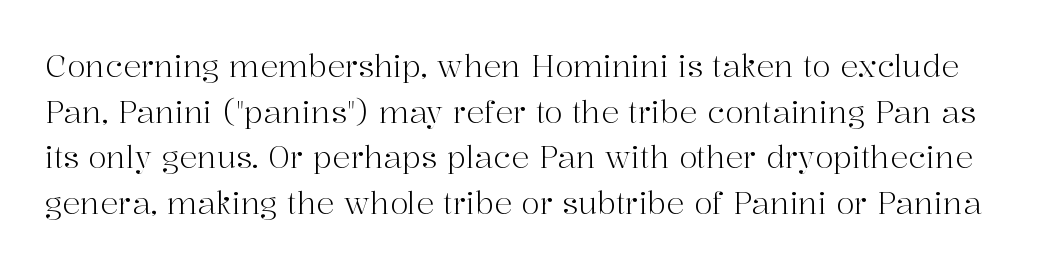
The image shows 30 px light serif type, upright; set normal line spacing (1.52x), normal letter spacing, not underlined; high stroke contrast and a medium x-height.
